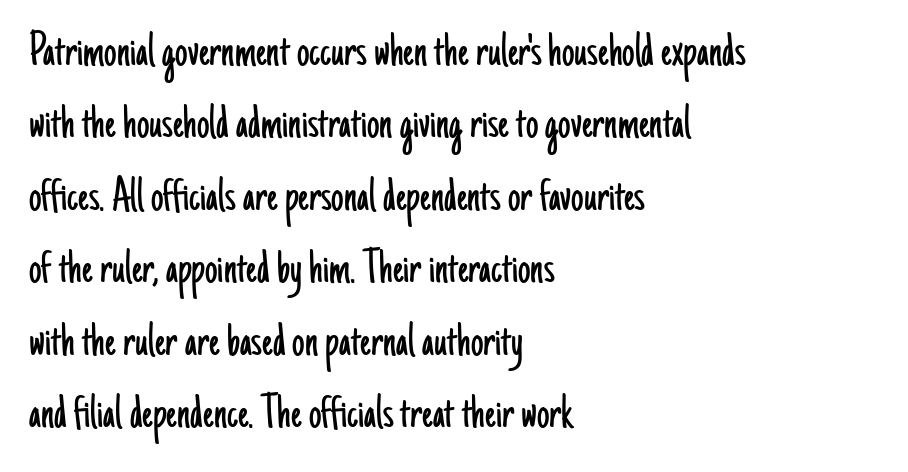
The image shows 50 px light, condensed sans-serif type, upright; set left-aligned, normal line spacing (1.45x), normal letter spacing, not underlined; low stroke contrast and a small x-height.
